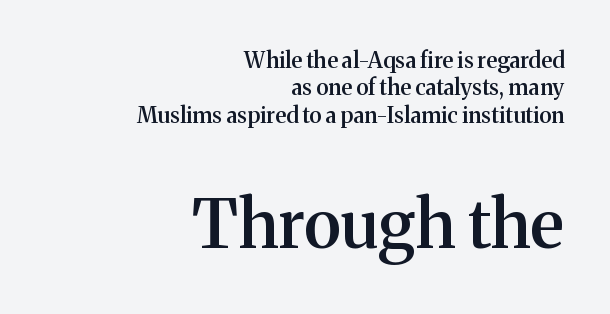
Q: Is the text bold? A: Semi-bold.
Q: Is the text italic (slanted)? A: No, it is upright.
Q: Is the typeface a serif or a sans-serif typeface? A: Serif.
Q: Is the text underlined? A: No.
Q: How is the paragraph aligned? A: Right-aligned.
Q: Is the spacing between letters normal or unusually wide? A: Normal.
Q: Is the spacing between lines tight, normal or loose? A: Normal.
Q: Which block of text is set in a larger size, the first (top) or the second (bottom)? A: The second (bottom) one.
Q: Width (condensed, normal, or wide)? A: Normal.
Q: Stroke contrast? A: Medium.
Q: x-height? A: Medium.
Q: Monospaced? A: No.
